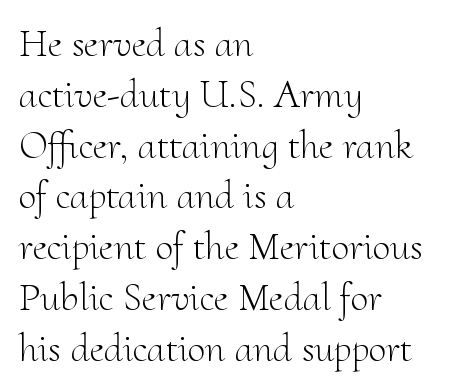
Q: Is the text bold? A: No.
Q: Is the text italic (slanted)? A: No, it is upright.
Q: Is the typeface a serif or a sans-serif typeface? A: Serif.
Q: Is the text underlined? A: No.
Q: How is the paragraph aligned? A: Left-aligned.
Q: Is the spacing between letters normal or unusually wide? A: Normal.
Q: Is the spacing between lines tight, normal or loose? A: Normal.
Q: Width (condensed, normal, or wide)? A: Normal.
Q: Stroke contrast? A: Medium.
Q: x-height? A: Small.
Q: Monospaced? A: No.
